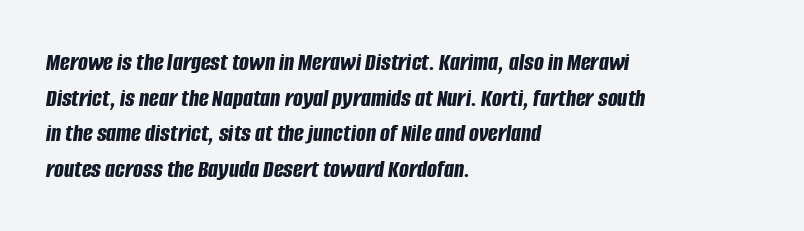
{"italic": "yes", "lean": "right", "slant_degrees": 8, "bold": "yes", "underline": "no", "align": "left", "line_spacing": "normal", "line_spacing_ratio": 1.37, "letter_spacing": "normal", "letter_spacing_em": 0.0, "glyph_px": 26}
